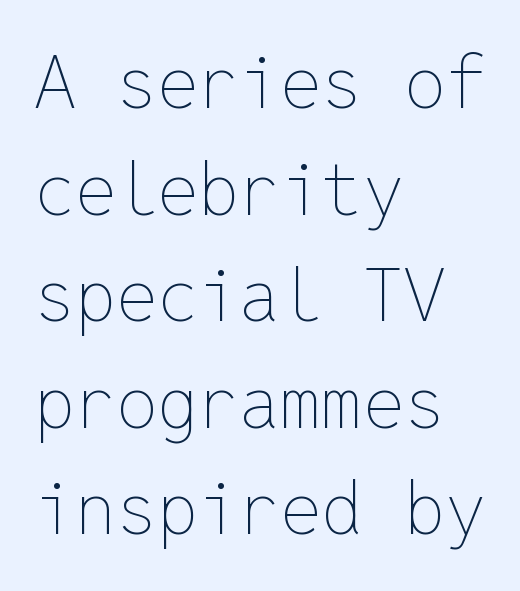
{"italic": "no", "bold": "no", "weight": "thin", "width": "normal", "stroke_contrast": "low", "x_height": "medium", "monospaced": "yes", "underline": "no", "align": "left", "line_spacing": "normal", "line_spacing_ratio": 1.46, "letter_spacing": "normal", "letter_spacing_em": 0.0, "glyph_px": 73}
